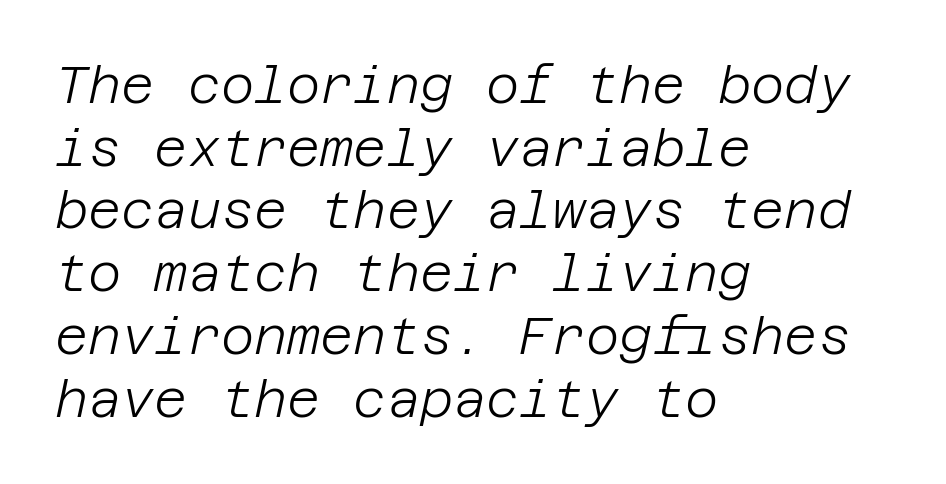
Q: Is the text bold? A: No.
Q: Is the text italic (slanted)? A: Yes, it leans right by about 12 degrees.
Q: Is the text underlined? A: No.
Q: How is the paragraph aligned? A: Left-aligned.
Q: Is the spacing between letters normal or unusually wide? A: Normal.
Q: Width (condensed, normal, or wide)? A: Normal.
Q: Stroke contrast? A: Low.
Q: x-height? A: Large.
